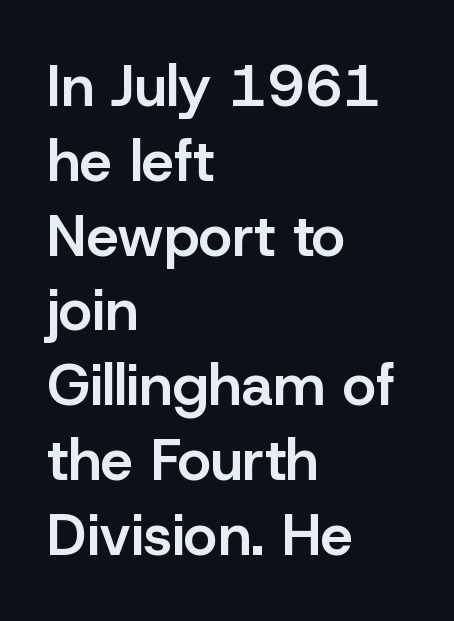
The image shows 58 px semibold sans-serif type, upright; set left-aligned, normal line spacing (1.29x), normal letter spacing, not underlined; low stroke contrast and a medium x-height.
